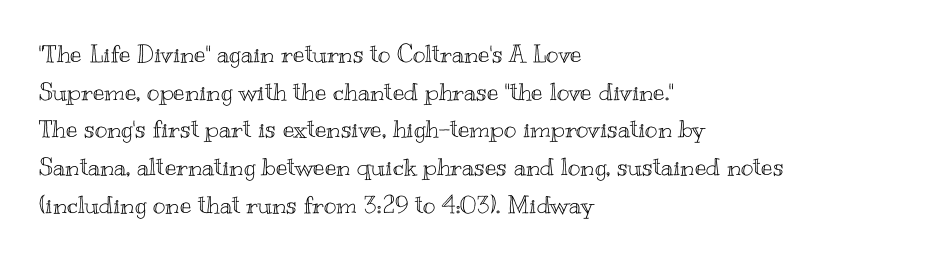
The image shows 24 px text type, upright; set left-aligned, normal line spacing (1.57x), normal letter spacing, not underlined.
